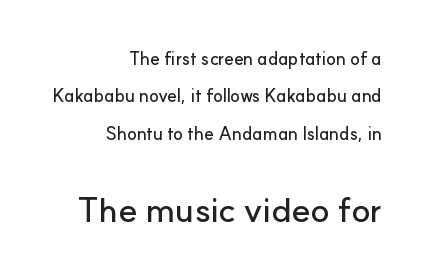
Q: Is the text italic (slanted)? A: No, it is upright.
Q: Is the typeface a serif or a sans-serif typeface? A: Sans-serif.
Q: Is the text underlined? A: No.
Q: How is the paragraph aligned? A: Right-aligned.
Q: Is the spacing between letters normal or unusually wide? A: Normal.
Q: Is the spacing between lines tight, normal or loose? A: Loose.
Q: Which block of text is set in a larger size, the first (top) or the second (bottom)? A: The second (bottom) one.
Q: Width (condensed, normal, or wide)? A: Normal.
Q: Stroke contrast? A: Low.
Q: x-height? A: Small.
Q: Monospaced? A: No.
